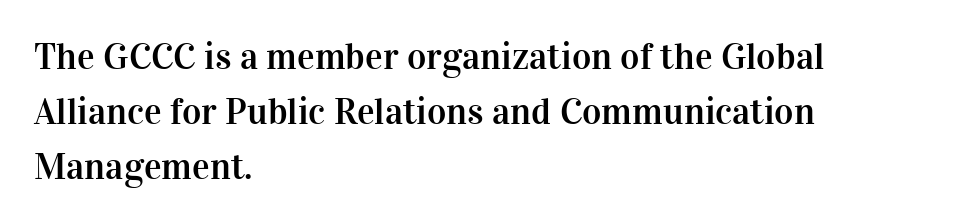
{"serif": "yes", "italic": "no", "width": "normal", "stroke_contrast": "high", "x_height": "medium", "monospaced": "no", "underline": "no", "align": "left", "line_spacing": "normal", "line_spacing_ratio": 1.48, "letter_spacing": "normal", "letter_spacing_em": 0.0, "glyph_px": 37}
